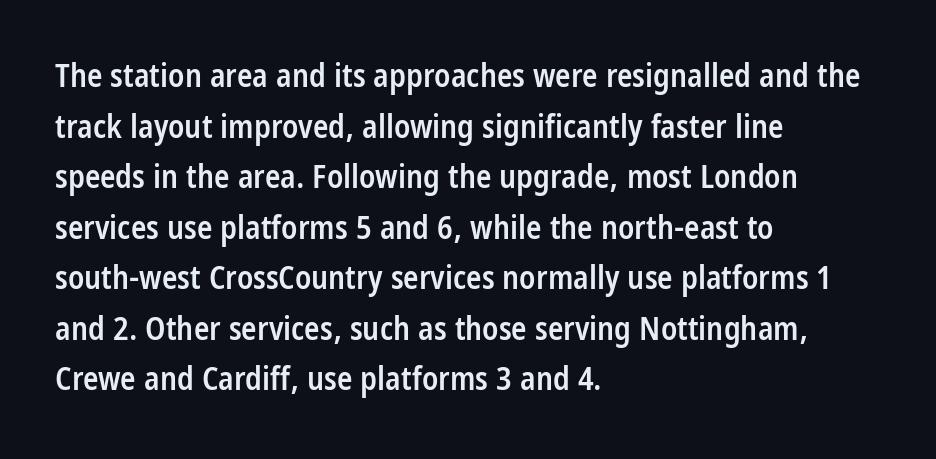
Compared with typical body copy, the letter spacing here is the same. In terms of letterform style, serifs are entirely absent. Honestly, the row spacing looks completely unremarkable. Letters rest on an invisible, unmarked baseline.
